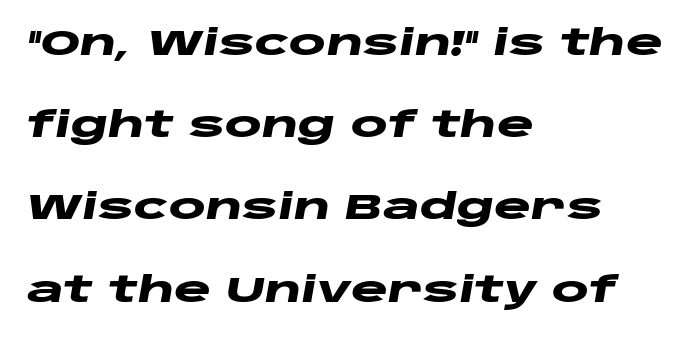
The image shows 35 px heavy, wide type, italic (leaning right); set left-aligned, loose line spacing (2.35x), normal letter spacing, not underlined; low stroke contrast and a large x-height.
